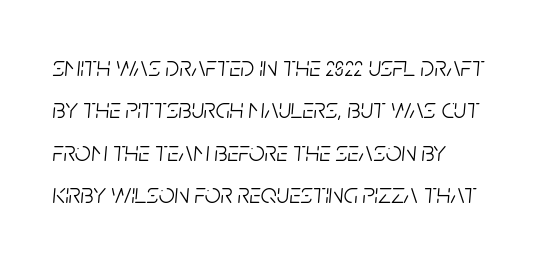
The image shows 28 px light, condensed type, italic (leaning right); set left-aligned, normal line spacing (1.51x), normal letter spacing, not underlined; low stroke contrast and a large x-height.
